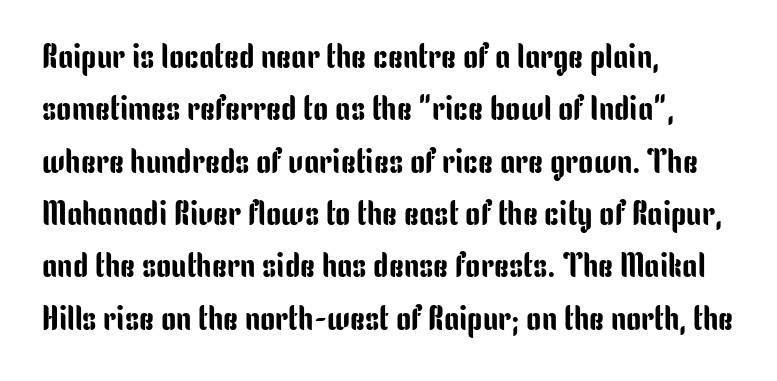
Q: Is the text italic (slanted)? A: No, it is upright.
Q: Is the typeface a serif or a sans-serif typeface? A: Sans-serif.
Q: Is the text underlined? A: No.
Q: How is the paragraph aligned? A: Left-aligned.
Q: Is the spacing between letters normal or unusually wide? A: Normal.
Q: Is the spacing between lines tight, normal or loose? A: Normal.
Q: Width (condensed, normal, or wide)? A: Condensed.
Q: Stroke contrast? A: Low.
Q: x-height? A: Medium.
Q: Monospaced? A: No.
